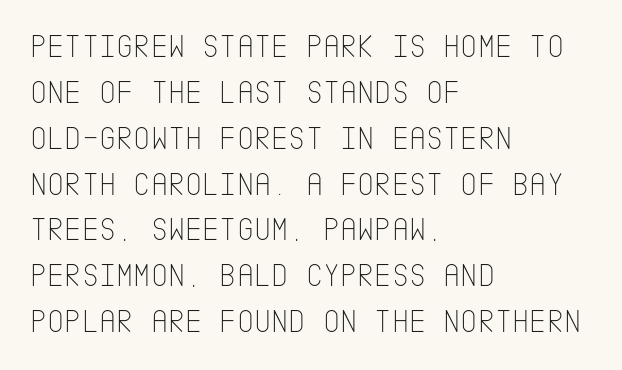
{"serif": "no", "italic": "no", "bold": "no", "weight": "thin", "width": "condensed", "stroke_contrast": "low", "x_height": "large", "underline": "no", "align": "left", "line_spacing": "normal", "line_spacing_ratio": 1.39, "letter_spacing": "normal", "letter_spacing_em": 0.0, "glyph_px": 33}
